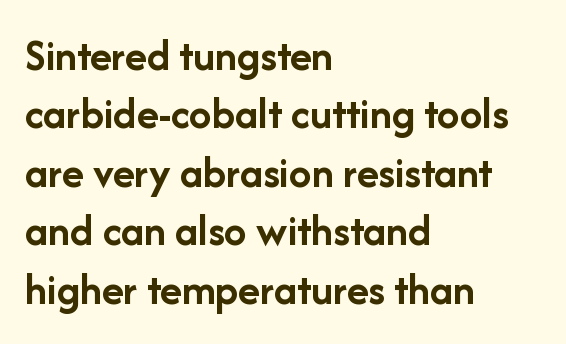
Q: Is the text bold? A: Yes.
Q: Is the text italic (slanted)? A: No, it is upright.
Q: Is the typeface a serif or a sans-serif typeface? A: Sans-serif.
Q: Is the text underlined? A: No.
Q: How is the paragraph aligned? A: Left-aligned.
Q: Is the spacing between letters normal or unusually wide? A: Normal.
Q: Is the spacing between lines tight, normal or loose? A: Normal.
Q: Width (condensed, normal, or wide)? A: Normal.
Q: Stroke contrast? A: Low.
Q: x-height? A: Medium.
Q: Monospaced? A: No.
